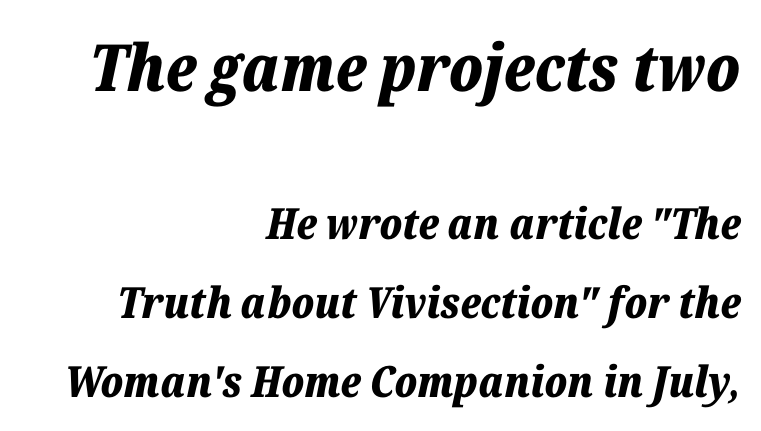
The image shows 65 px bold type, italic (leaning right); set right-aligned, line spacing 1.84x, normal letter spacing, not underlined; the first (top) block is 1.51x larger; low stroke contrast and a medium x-height.
